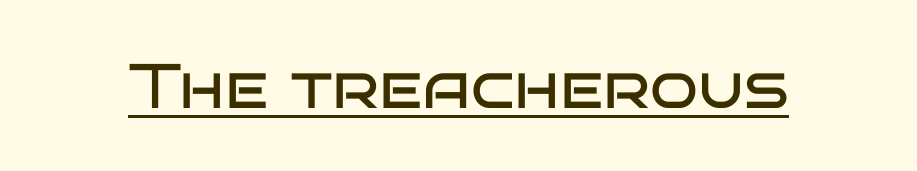
The image shows 63 px regular-weight, wide sans-serif type, upright; set normal letter spacing, underlined; low stroke contrast and a large x-height.
